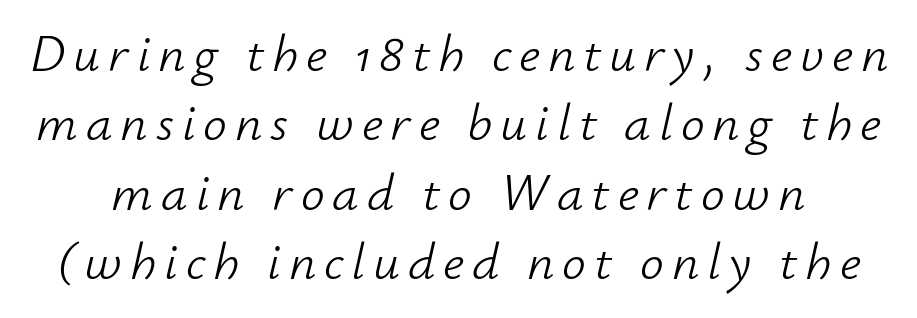
Q: Is the text bold? A: No.
Q: Is the text italic (slanted)? A: Yes, it leans right by about 12 degrees.
Q: Is the text underlined? A: No.
Q: Is the spacing between lines tight, normal or loose? A: Normal.
Q: Width (condensed, normal, or wide)? A: Normal.
Q: Stroke contrast? A: Low.
Q: x-height? A: Small.
Q: Monospaced? A: No.
